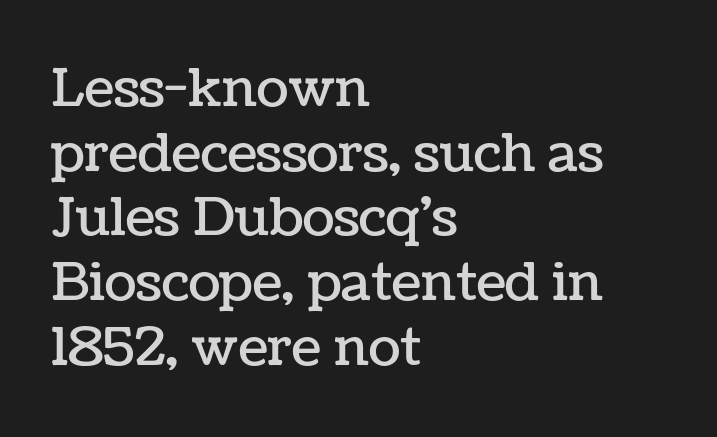
Q: Is the text italic (slanted)? A: No, it is upright.
Q: Is the text underlined? A: No.
Q: How is the paragraph aligned? A: Left-aligned.
Q: Is the spacing between letters normal or unusually wide? A: Normal.
Q: Width (condensed, normal, or wide)? A: Normal.
Q: Stroke contrast? A: Low.
Q: x-height? A: Medium.
Q: Monospaced? A: No.
